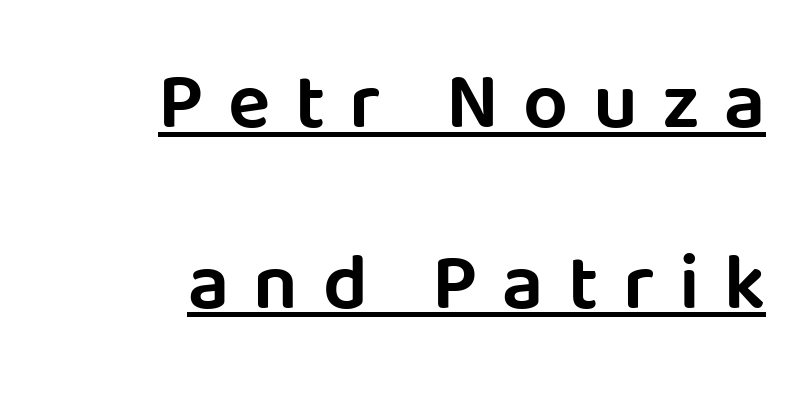
How would I describe the line gaps? Wide and relaxed. Like a heading marked for emphasis, these lines bear an underscore. In CSS terms this would be text-align: right. It's the straight-up-and-down kind of type. Students, note that the glyphs here are deliberately spaced far apart. Proportional: the letters do not fall into vertical columns.
